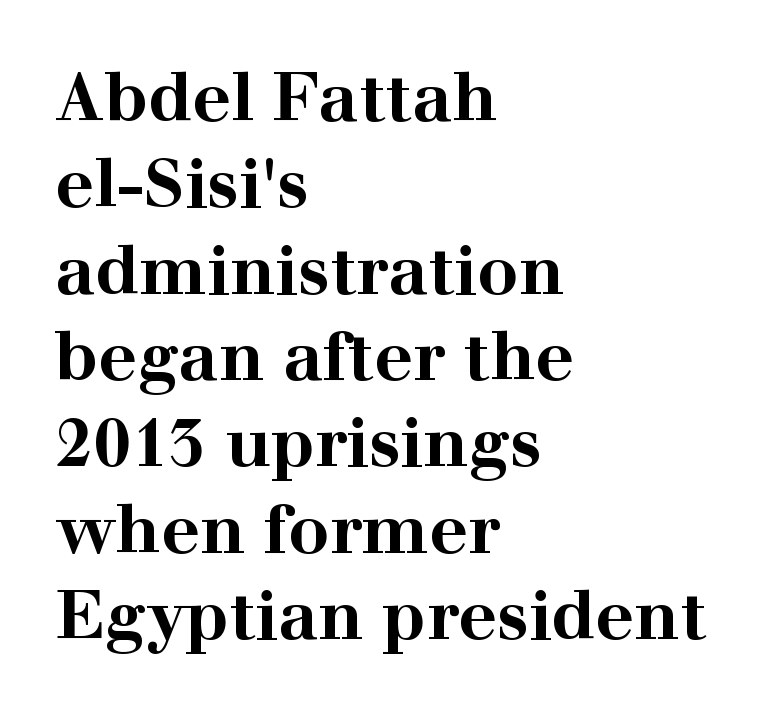
The typography opts for an upright posture over an oblique one. Examine the stroke ends and you'll spot serifs. This rendering features lettering with no underline. Varying glyph widths throughout — classic text-font behaviour. The lines sit at an ordinary, default distance from one another.
